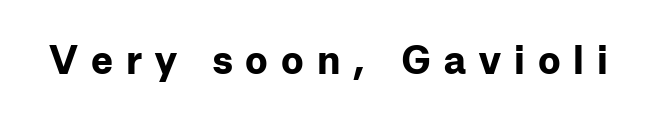
The image shows 41 px bold sans-serif type, upright; set unusually wide letter spacing (+0.32 em), not underlined; low stroke contrast and a medium x-height.
